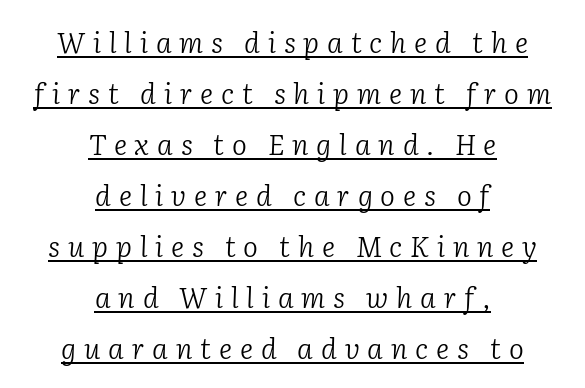
Weight: in the light-to-regular range. Here the designer chose a conventional face with non-uniform glyph widths. Font category for this specimen: serif. A typographer would call this underscored text. Designer's note — italics engaged.
